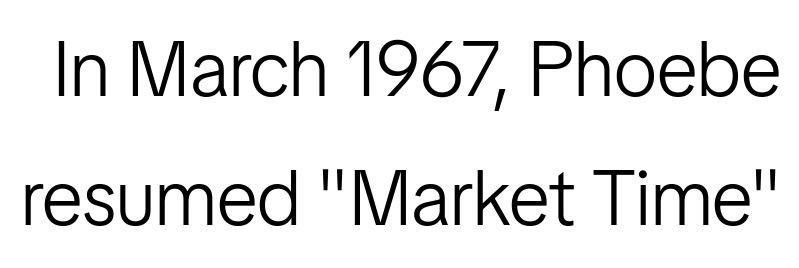
This is sans-serif lettering, the kind often seen on screens and signage. Is there much room between lines? A standard amount, neither cramped nor airy. Glyph-to-glyph distance matches everyday printed text. The passage shown is typed in a proportional face where columns would drift.
